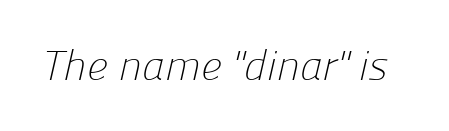
{"serif": "no", "bold": "no", "weight": "light", "width": "normal", "stroke_contrast": "low", "x_height": "medium", "monospaced": "no", "underline": "no", "letter_spacing": "normal", "letter_spacing_em": 0.0, "glyph_px": 42}
